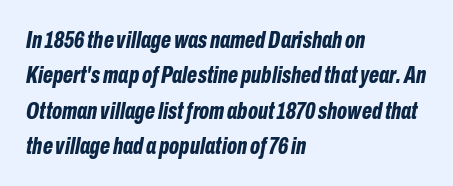
{"italic": "yes", "lean": "right", "slant_degrees": 10, "bold": "yes", "underline": "no", "align": "left", "line_spacing": "normal", "line_spacing_ratio": 1.47, "letter_spacing": "normal", "letter_spacing_em": 0.0, "glyph_px": 24}
